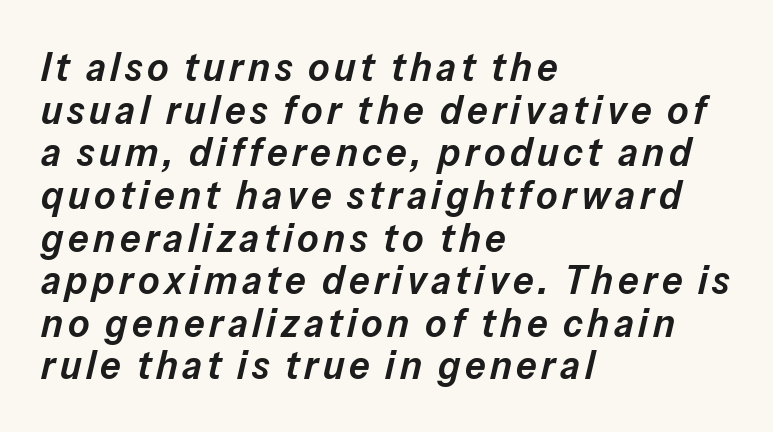
The image shows 41 px semibold type, italic (leaning right); set left-aligned, tight line spacing (1.04x), not underlined; low stroke contrast and a medium x-height.
